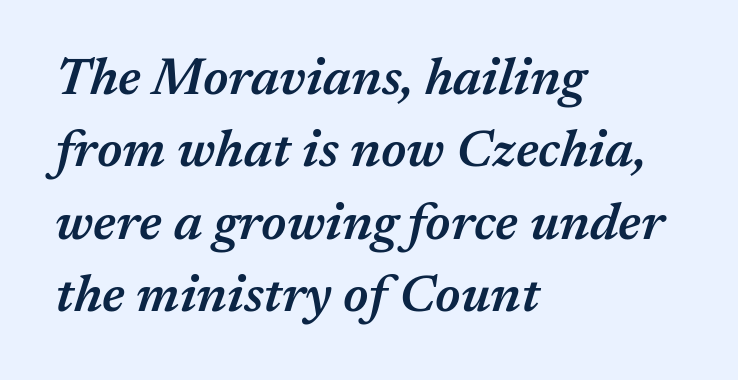
{"italic": "yes", "lean": "right", "slant_degrees": 17, "bold": "semi", "weight": "semibold", "width": "normal", "stroke_contrast": "medium", "x_height": "medium", "monospaced": "no", "underline": "no", "align": "left", "line_spacing": "normal", "line_spacing_ratio": 1.39, "letter_spacing": "normal", "letter_spacing_em": 0.0, "glyph_px": 52}
